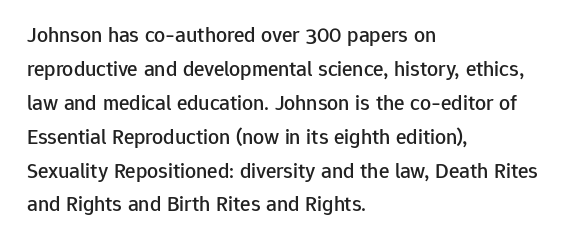
Q: Is the text italic (slanted)? A: No, it is upright.
Q: Is the text underlined? A: No.
Q: How is the paragraph aligned? A: Left-aligned.
Q: Is the spacing between letters normal or unusually wide? A: Normal.
Q: Is the spacing between lines tight, normal or loose? A: Normal.
